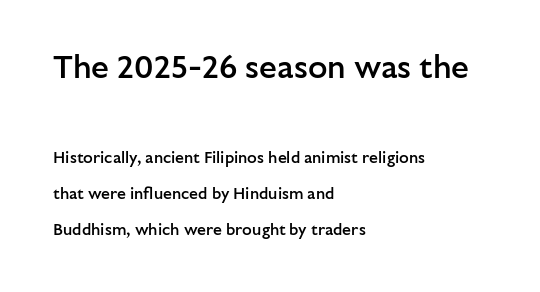
All the whitespace from short lines collects on the right. Does the bottom block carry the larger type? No, the top block does. Every character sits straight up, as roman type does. Is there much room between lines? Yes — plenty of vertical air separates them. You could not count columns in this text — the font is proportionally spaced. The rendering uses a semibold face; strokes are thickened but not to full bold.
